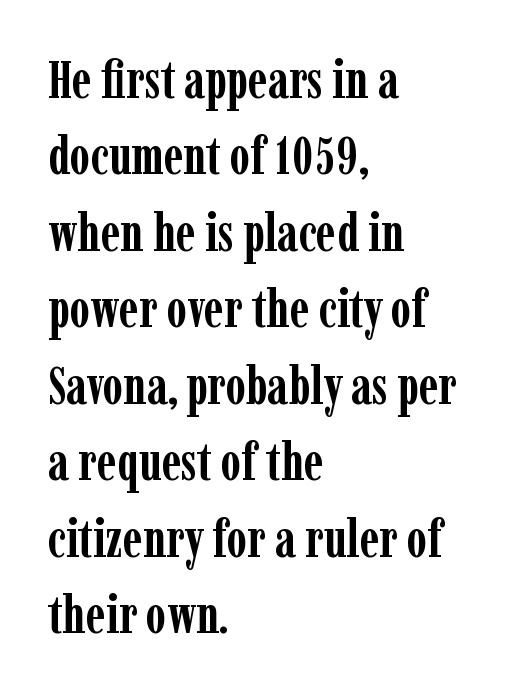
Heavy, bold letterforms. How would I describe the line gaps? Plain and ordinary. Underline: absent. Default kerning and tracking; the words read as compact shapes. These lines are rendered in a variable-pitch font.
